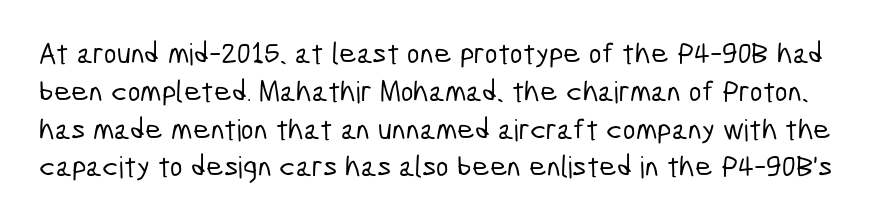
Inter-character spacing is left at the font's built-in metrics. The line-height multiplier appears to be the usual default. The passage shown is typed in a proportional face where columns would drift. The space directly below the letters is spotless. The passage shown is typeset with a sans-serif family.
